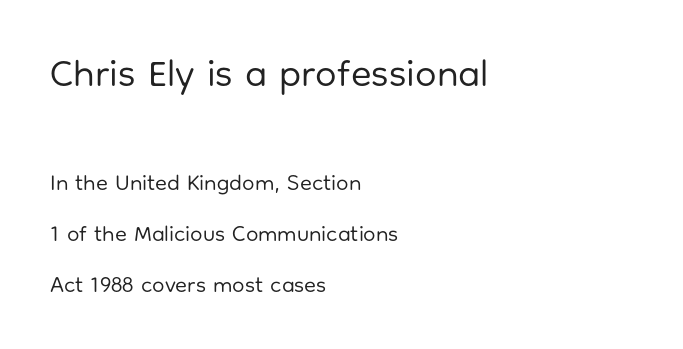
These lines are rendered in a variable-pitch font. The rendering keeps characters at their native spacing. A great deal of white space separates one row of letters from the next. Italic: no, the glyphs are upright roman.
